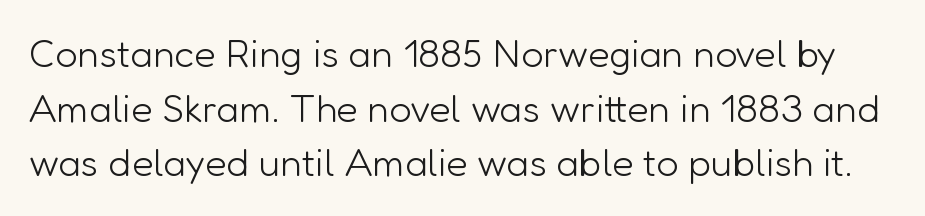
{"serif": "no", "italic": "no", "bold": "no", "weight": "light", "width": "normal", "stroke_contrast": "low", "x_height": "medium", "monospaced": "no", "underline": "no", "line_spacing": "normal", "line_spacing_ratio": 1.4, "letter_spacing": "normal", "letter_spacing_em": 0.0, "glyph_px": 39}
